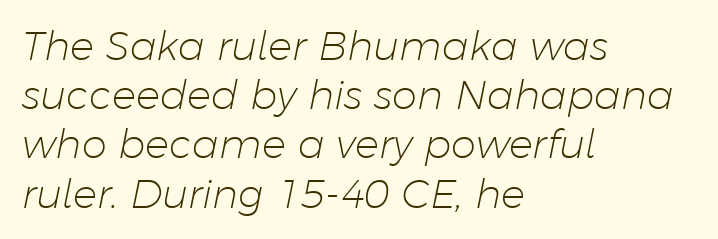
The rendering uses natural spacing where letterforms have individual widths. The rendering keeps characters at their native spacing. Unbolded letterforms with no extra heft. The lines are quadded left.
